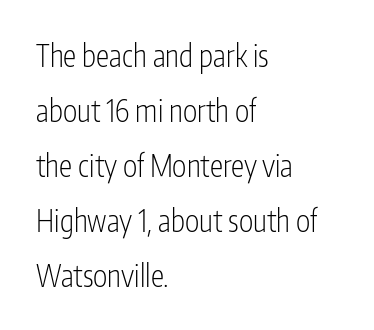
Posture: vertical. Are there feet on the stems? There aren't — it's a sans. The strokes carry an ordinary text weight at most. Honestly, there is no underline to notice here at all. These lines keep a tight, regular rhythm from letter to letter. The face used here is proportionally spaced, like ordinary book or web type.
